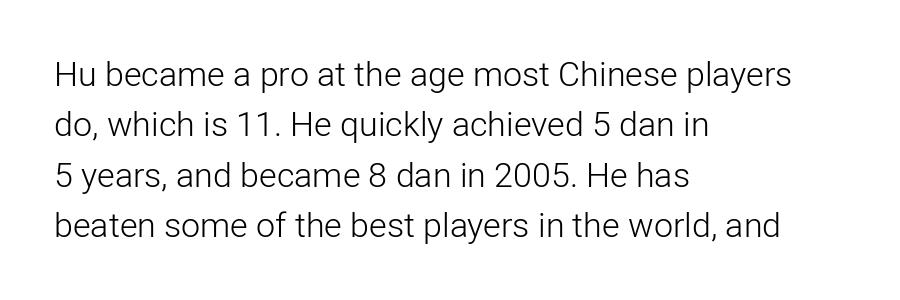
{"serif": "no", "italic": "no", "bold": "no", "weight": "light", "width": "normal", "stroke_contrast": "low", "x_height": "medium", "monospaced": "no", "underline": "no", "align": "left", "line_spacing": "normal", "line_spacing_ratio": 1.48, "letter_spacing": "normal", "letter_spacing_em": 0.0, "glyph_px": 34}
